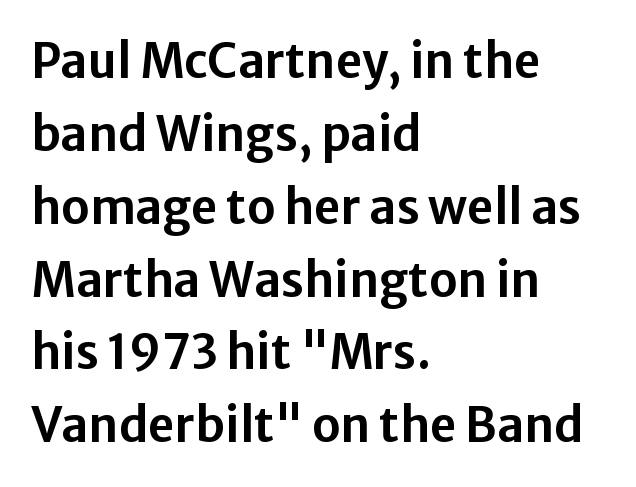
Nobody touched the tracking dial on this one. This rendering features lettering with no underline. Is the block centered? No — it sits flush against the left margin. Quick note: interline space is typical.
